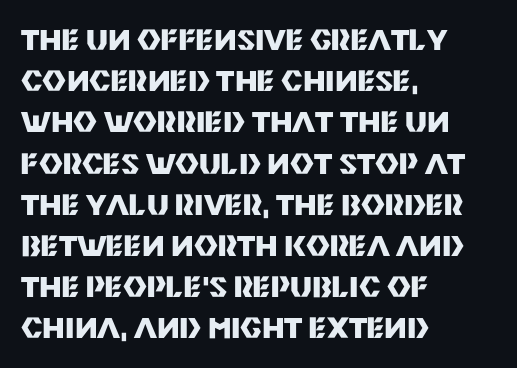
{"serif": "no", "italic": "no", "bold": "yes", "weight": "heavy", "width": "normal", "stroke_contrast": "medium", "x_height": "large", "monospaced": "no", "underline": "no", "align": "left", "line_spacing": "normal", "line_spacing_ratio": 1.42, "letter_spacing": "normal", "letter_spacing_em": 0.0, "glyph_px": 29}
